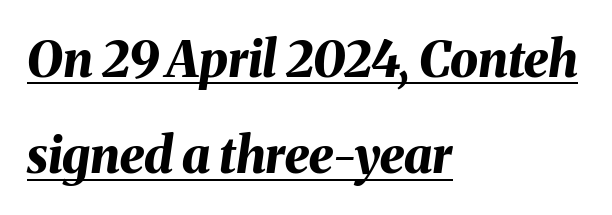
Q: Is the text bold? A: Yes.
Q: Is the text italic (slanted)? A: Yes, it leans right by about 8 degrees.
Q: Is the text underlined? A: Yes.
Q: How is the paragraph aligned? A: Left-aligned.
Q: Is the spacing between letters normal or unusually wide? A: Normal.
Q: Is the spacing between lines tight, normal or loose? A: Loose.
Q: Width (condensed, normal, or wide)? A: Normal.
Q: Stroke contrast? A: Medium.
Q: x-height? A: Medium.
Q: Monospaced? A: No.
